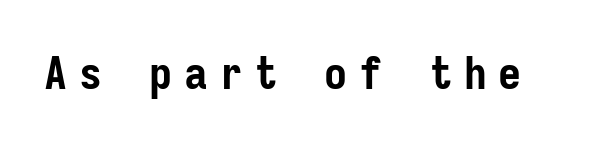
The image shows 46 px semibold, condensed sans-serif type, upright, monospaced; set unusually wide letter spacing (+0.26 em), not underlined; low stroke contrast and a medium x-height.
